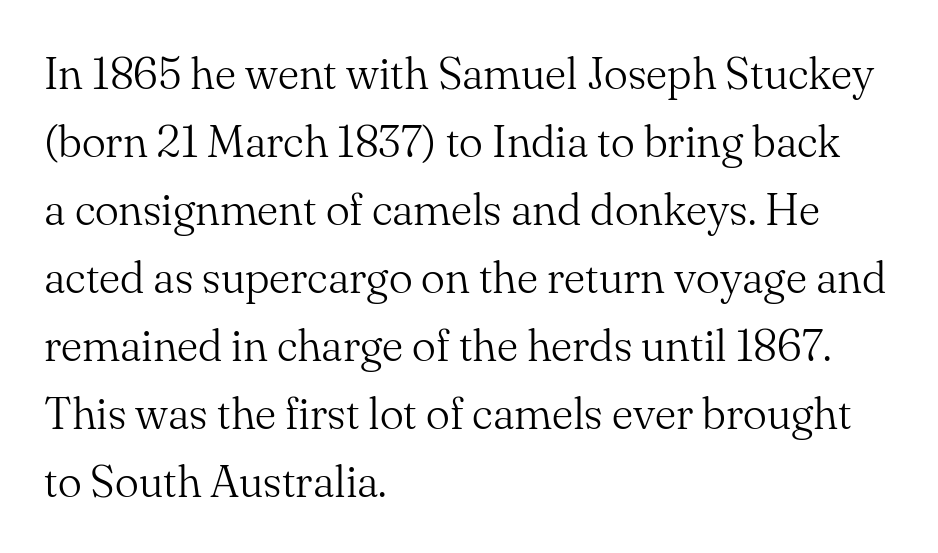
Quick note: underline off. This is serif lettering, the kind often seen in printed books. The type is set solid horizontally, with unmodified tracking. This reads as an unemphasized weight, regular at the heaviest.
